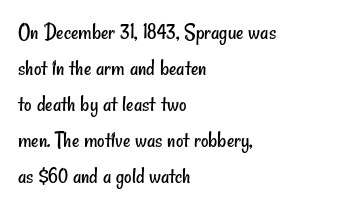
The image shows 23 px text type; set left-aligned, normal line spacing (1.57x), normal letter spacing, not underlined.
